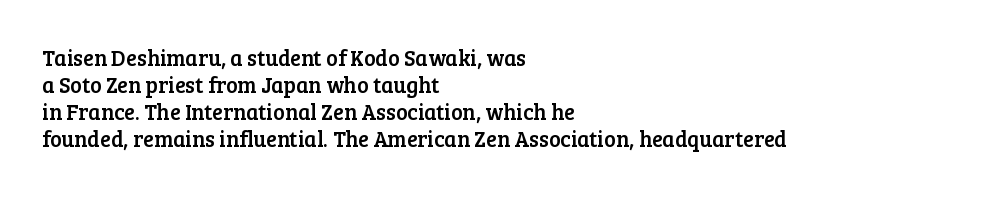
The horizontal fit of the characters is conventional and even. The typesetter chose a ragged-right arrangement here. Upright lettering throughout. The specimen omits any rule beneath the text block's lines.
